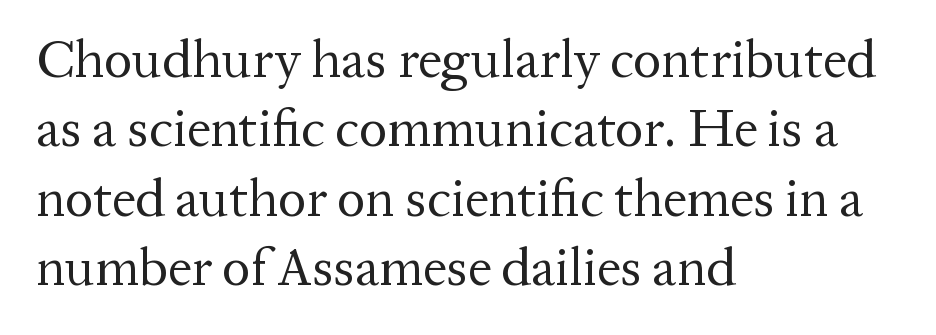
Q: Is the text bold? A: No.
Q: Is the text italic (slanted)? A: No, it is upright.
Q: Is the typeface a serif or a sans-serif typeface? A: Serif.
Q: Is the text underlined? A: No.
Q: How is the paragraph aligned? A: Left-aligned.
Q: Is the spacing between letters normal or unusually wide? A: Normal.
Q: Is the spacing between lines tight, normal or loose? A: Normal.
Q: Width (condensed, normal, or wide)? A: Normal.
Q: Stroke contrast? A: Medium.
Q: x-height? A: Medium.
Q: Monospaced? A: No.
